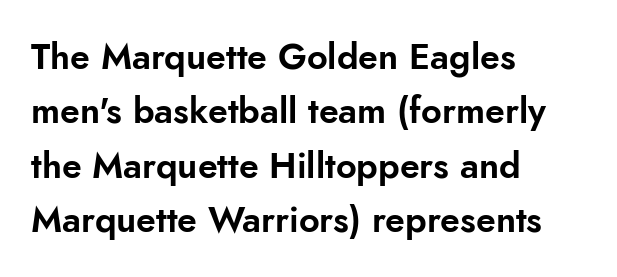
Varying glyph widths throughout — classic text-font behaviour. It's the straight-up-and-down kind of type. A bare baseline throughout the passage. This rendering leaves character spacing at its baseline value.
